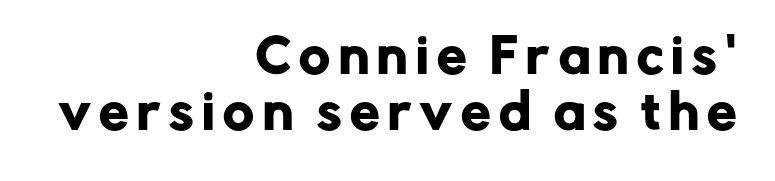
{"serif": "no", "italic": "no", "width": "normal", "stroke_contrast": "low", "x_height": "medium", "monospaced": "no", "underline": "no", "align": "right", "line_spacing_ratio": 1.2, "glyph_px": 47}
